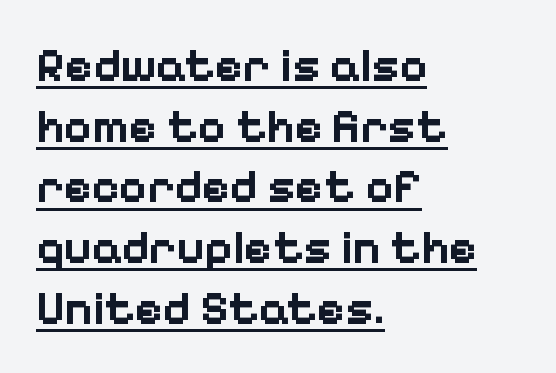
Q: Is the text bold? A: Yes.
Q: Is the text italic (slanted)? A: No, it is upright.
Q: Is the typeface a serif or a sans-serif typeface? A: Sans-serif.
Q: Is the text underlined? A: Yes.
Q: How is the paragraph aligned? A: Left-aligned.
Q: Is the spacing between letters normal or unusually wide? A: Normal.
Q: Is the spacing between lines tight, normal or loose? A: Normal.
Q: Width (condensed, normal, or wide)? A: Normal.
Q: Stroke contrast? A: Low.
Q: x-height? A: Medium.
Q: Monospaced? A: No.
